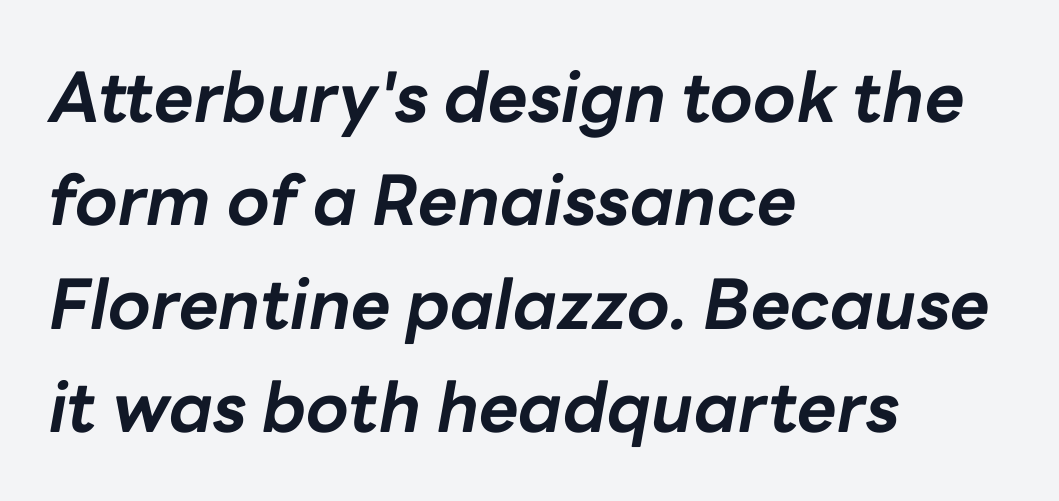
These lines sit exactly where default settings would place them. Students, note that the glyphs here touch the page at normal intervals. The glyphs have the mass of a bold cut. Varying glyph widths throughout — classic text-font behaviour.
